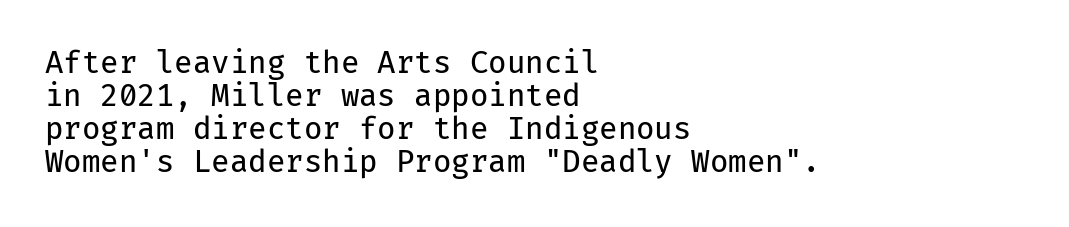
Q: Is the text bold? A: No.
Q: Is the text italic (slanted)? A: No, it is upright.
Q: Is the typeface a serif or a sans-serif typeface? A: Sans-serif.
Q: Is the text underlined? A: No.
Q: How is the paragraph aligned? A: Left-aligned.
Q: Is the spacing between letters normal or unusually wide? A: Normal.
Q: Is the spacing between lines tight, normal or loose? A: Tight.
Q: Width (condensed, normal, or wide)? A: Normal.
Q: Stroke contrast? A: Low.
Q: x-height? A: Medium.
Q: Monospaced? A: Yes.
